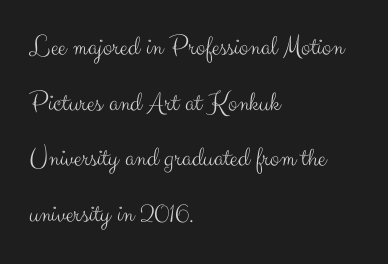
Q: Is the text bold? A: No.
Q: Is the text italic (slanted)? A: Yes.
Q: Is the typeface a serif or a sans-serif typeface? A: Sans-serif.
Q: Is the text underlined? A: No.
Q: How is the paragraph aligned? A: Left-aligned.
Q: Is the spacing between letters normal or unusually wide? A: Normal.
Q: Is the spacing between lines tight, normal or loose? A: Loose.
Q: Width (condensed, normal, or wide)? A: Normal.
Q: Stroke contrast? A: Medium.
Q: x-height? A: Small.
Q: Monospaced? A: No.
